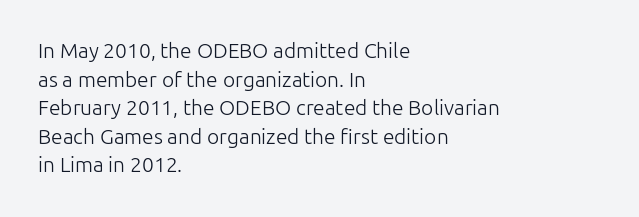
The image shows 21 px text type, upright; set left-aligned, normal line spacing (1.36x), normal letter spacing, not underlined.
